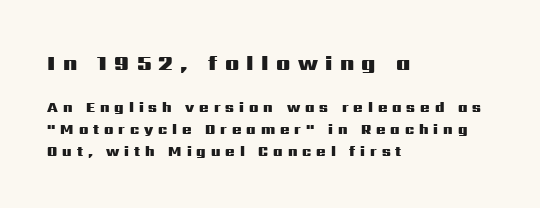
The image shows 21 px bold type, upright; set left-aligned, normal line spacing (1.57x), unusually wide letter spacing (+0.35 em), not underlined; the first (top) block is 1.5x larger.
